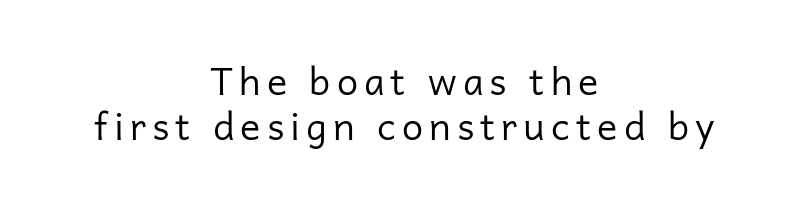
Q: Is the text bold? A: No.
Q: Is the text italic (slanted)? A: No, it is upright.
Q: Is the typeface a serif or a sans-serif typeface? A: Sans-serif.
Q: Is the text underlined? A: No.
Q: How is the paragraph aligned? A: Centered.
Q: Width (condensed, normal, or wide)? A: Normal.
Q: Stroke contrast? A: Low.
Q: x-height? A: Medium.
Q: Monospaced? A: No.
